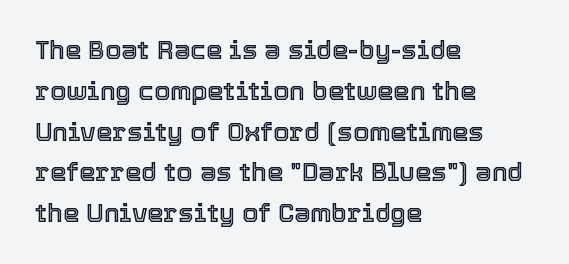
{"italic": "no", "underline": "no", "align": "left", "line_spacing": "normal", "line_spacing_ratio": 1.57, "letter_spacing": "normal", "letter_spacing_em": 0.0, "glyph_px": 26}
